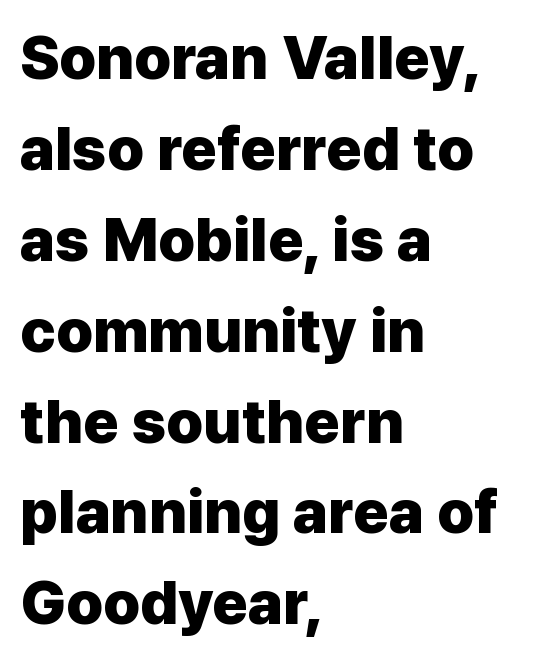
These lines are composed in type without serifs. Layout note: lines flush left. A typesetter would call this proportional, since set widths differ per character. These lines sit exactly where default settings would place them.
